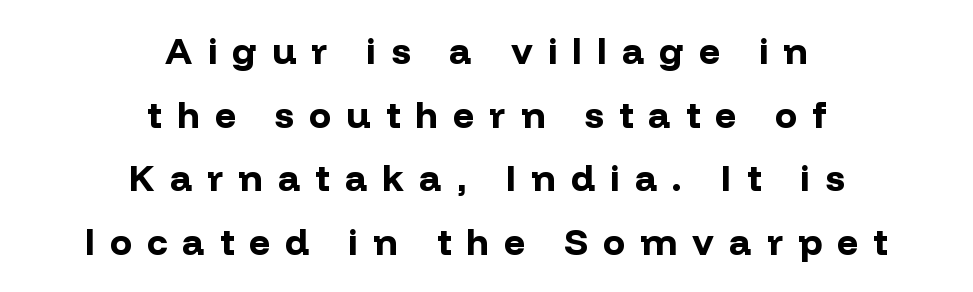
{"serif": "no", "italic": "no", "bold": "yes", "weight": "bold", "width": "normal", "stroke_contrast": "low", "x_height": "medium", "monospaced": "no", "underline": "no", "align": "center", "line_spacing_ratio": 1.72, "letter_spacing": "wide", "letter_spacing_em": 0.41, "glyph_px": 37}
